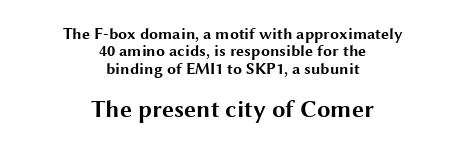
The image shows 24 px bold type, upright; set centered, tight line spacing (1.08x), normal letter spacing, not underlined; the second (bottom) block is 1.5x larger.
